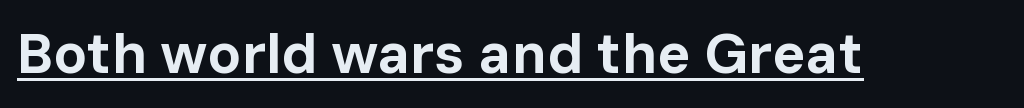
{"serif": "no", "italic": "no", "bold": "yes", "weight": "bold", "width": "normal", "stroke_contrast": "low", "x_height": "medium", "monospaced": "no", "underline": "yes", "letter_spacing": "normal", "letter_spacing_em": 0.0, "glyph_px": 56}
